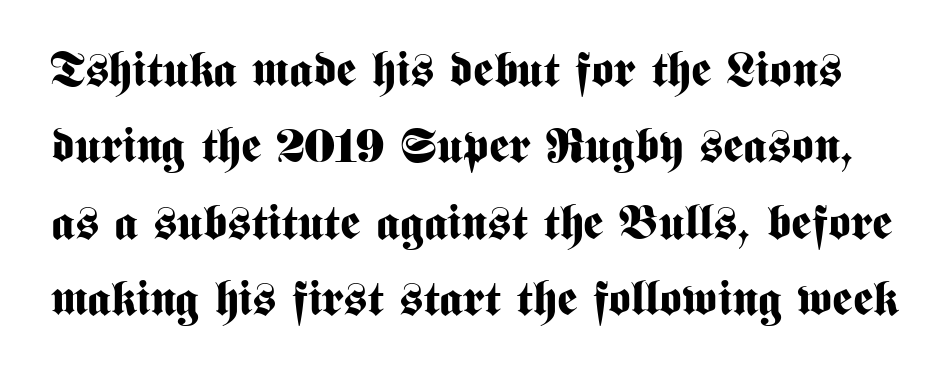
Q: Is the text bold? A: Yes.
Q: Is the text italic (slanted)? A: No, it is upright.
Q: Is the typeface a serif or a sans-serif typeface? A: Sans-serif.
Q: Is the text underlined? A: No.
Q: Is the spacing between letters normal or unusually wide? A: Normal.
Q: Is the spacing between lines tight, normal or loose? A: Normal.
Q: Width (condensed, normal, or wide)? A: Condensed.
Q: Stroke contrast? A: Medium.
Q: x-height? A: Medium.
Q: Monospaced? A: No.
